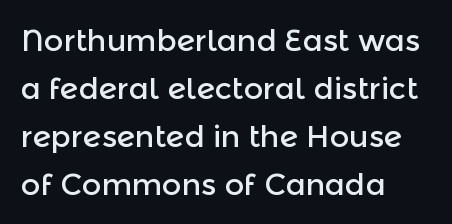
The image shows 30 px sans-serif type, upright; set left-aligned, normal line spacing (1.6x), normal letter spacing, not underlined; a medium x-height.
